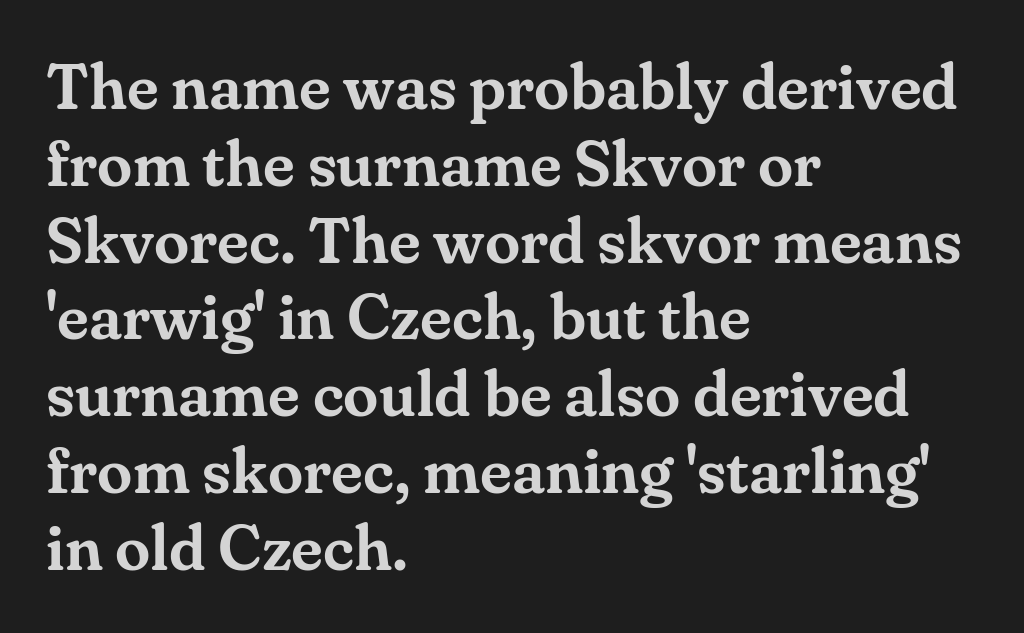
Q: Is the text italic (slanted)? A: No, it is upright.
Q: Is the typeface a serif or a sans-serif typeface? A: Serif.
Q: Is the text underlined? A: No.
Q: How is the paragraph aligned? A: Left-aligned.
Q: Is the spacing between letters normal or unusually wide? A: Normal.
Q: Width (condensed, normal, or wide)? A: Normal.
Q: Stroke contrast? A: Medium.
Q: x-height? A: Small.
Q: Monospaced? A: No.
